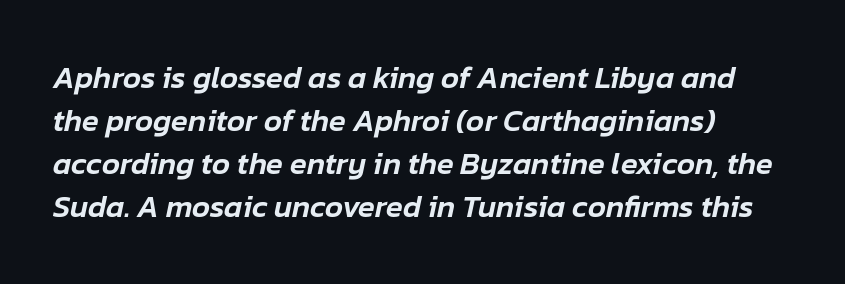
{"italic": "yes", "lean": "right", "slant_degrees": 12, "width": "normal", "stroke_contrast": "low", "x_height": "medium", "monospaced": "no", "underline": "no", "align": "left", "line_spacing": "normal", "line_spacing_ratio": 1.39, "letter_spacing": "normal", "letter_spacing_em": 0.0, "glyph_px": 31}
